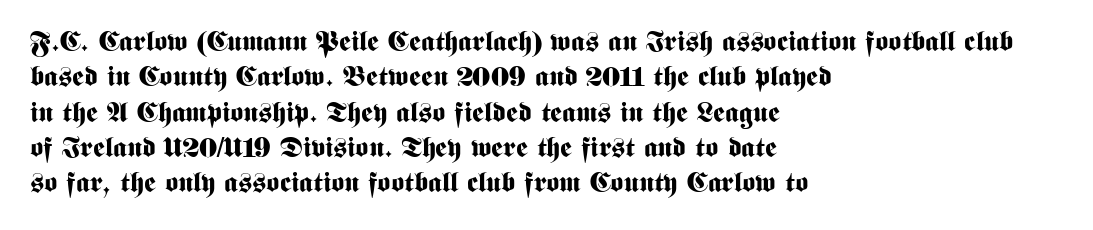
The image shows 28 px bold, condensed sans-serif type, upright; set left-aligned, normal line spacing (1.26x), normal letter spacing, not underlined; medium stroke contrast and a medium x-height.
